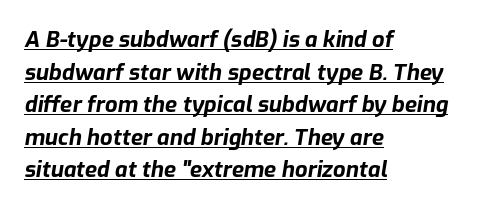
{"italic": "yes", "lean": "right", "slant_degrees": 9, "bold": "yes", "underline": "yes", "align": "left", "line_spacing": "normal", "line_spacing_ratio": 1.48, "letter_spacing": "normal", "letter_spacing_em": 0.0, "glyph_px": 22}
